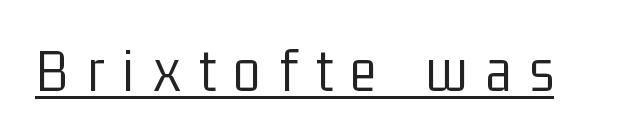
{"serif": "no", "italic": "no", "bold": "no", "weight": "light", "width": "condensed", "stroke_contrast": "low", "x_height": "medium", "monospaced": "no", "underline": "yes", "letter_spacing": "wide", "letter_spacing_em": 0.29, "glyph_px": 63}
